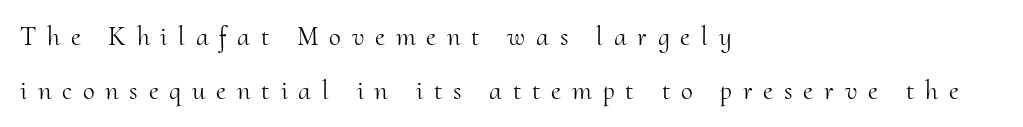
Q: Is the text bold? A: No.
Q: Is the text italic (slanted)? A: No, it is upright.
Q: Is the text underlined? A: No.
Q: How is the paragraph aligned? A: Left-aligned.
Q: Is the spacing between letters normal or unusually wide? A: Unusually wide.
Q: Is the spacing between lines tight, normal or loose? A: Loose.
